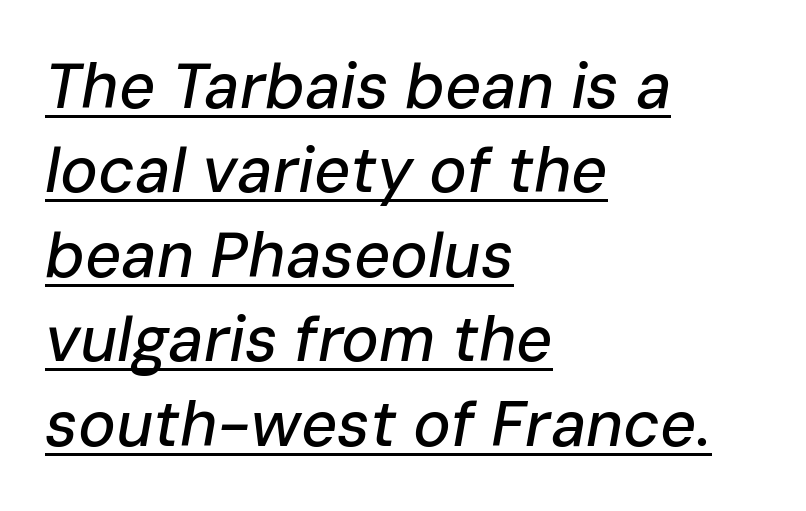
{"italic": "yes", "lean": "right", "slant_degrees": 10, "width": "normal", "stroke_contrast": "low", "x_height": "medium", "monospaced": "no", "underline": "yes", "align": "left", "line_spacing": "normal", "line_spacing_ratio": 1.34, "letter_spacing": "normal", "letter_spacing_em": 0.0, "glyph_px": 63}
